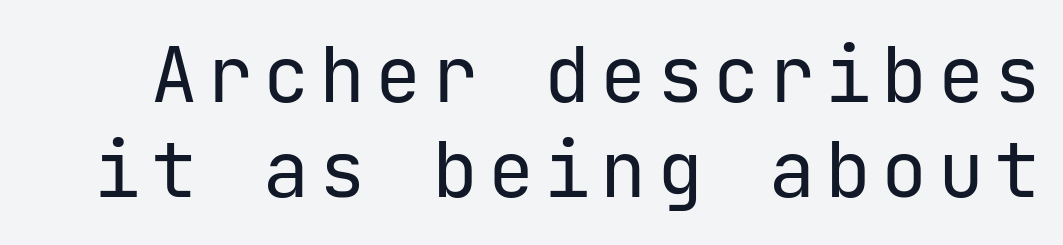
The string is rendered with underlining switched off. The type family on display is of the sans-serif kind. The lettering stays uniformly vertical, giving the passage a roman look. The font sits on the lighter half of the weight spectrum, regular included.
